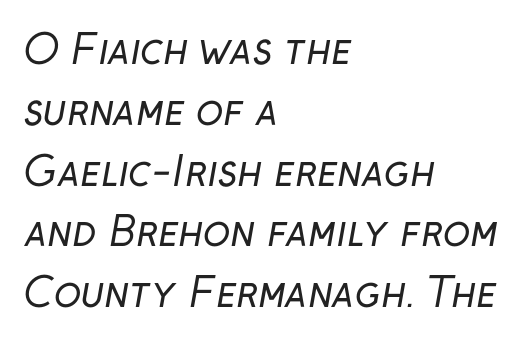
{"serif": "no", "bold": "no", "weight": "regular", "width": "normal", "stroke_contrast": "low", "x_height": "medium", "monospaced": "no", "underline": "no", "align": "left", "line_spacing": "normal", "line_spacing_ratio": 1.52, "letter_spacing": "normal", "letter_spacing_em": 0.0, "glyph_px": 40}
